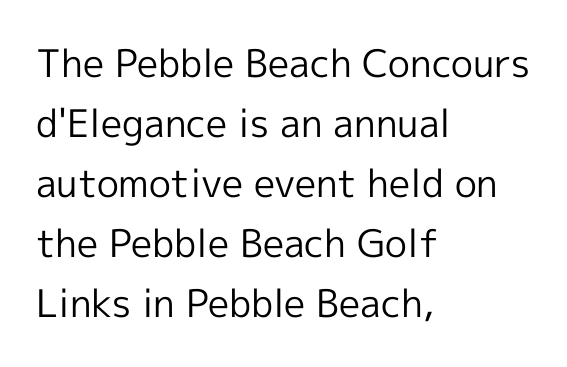
{"serif": "no", "italic": "no", "bold": "no", "weight": "regular", "width": "normal", "x_height": "medium", "monospaced": "no", "underline": "no", "align": "left", "line_spacing": "normal", "line_spacing_ratio": 1.58, "letter_spacing": "normal", "letter_spacing_em": 0.0, "glyph_px": 38}
